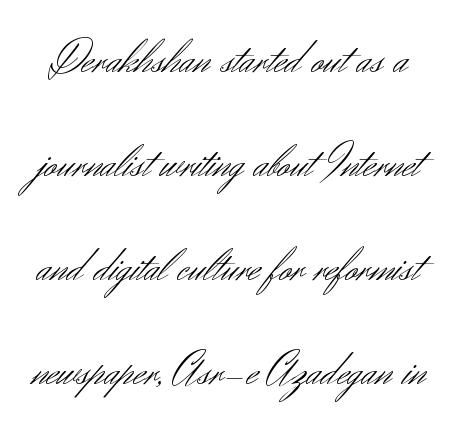
{"serif": "no", "bold": "no", "weight": "light", "width": "normal", "stroke_contrast": "medium", "x_height": "small", "monospaced": "no", "underline": "no", "line_spacing": "loose", "line_spacing_ratio": 2.17, "letter_spacing": "normal", "letter_spacing_em": 0.0, "glyph_px": 48}
